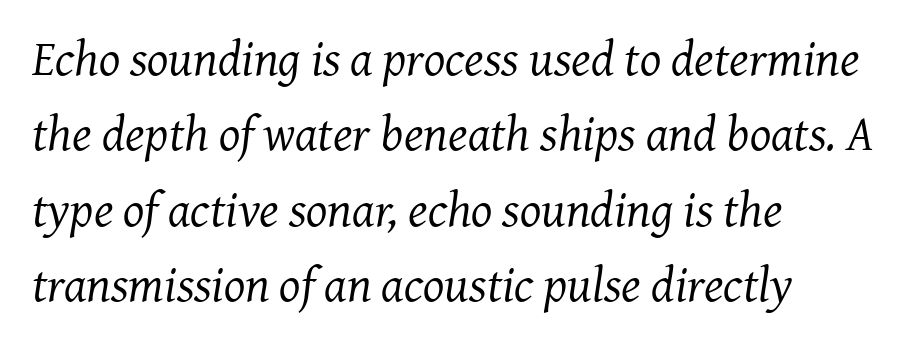
The image shows 50 px regular-weight serif type, italic (leaning right); set left-aligned, normal line spacing (1.51x), normal letter spacing, not underlined; medium stroke contrast and a medium x-height.
